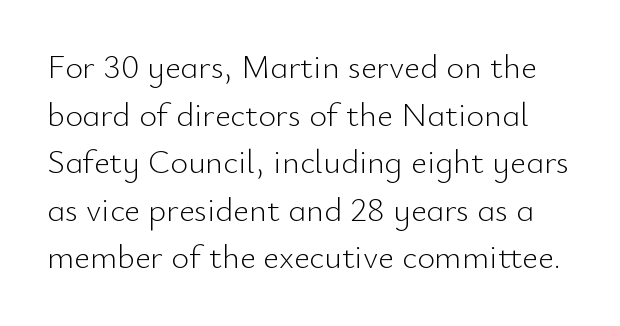
{"serif": "no", "italic": "no", "bold": "no", "weight": "light", "width": "normal", "stroke_contrast": "low", "x_height": "small", "monospaced": "no", "underline": "no", "line_spacing": "normal", "line_spacing_ratio": 1.4, "letter_spacing": "normal", "letter_spacing_em": 0.0, "glyph_px": 34}
